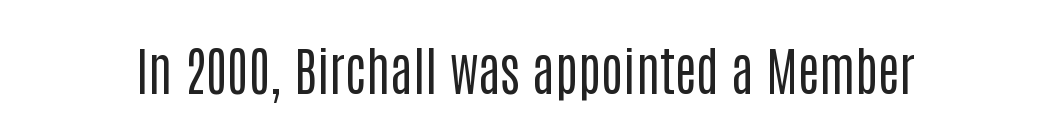
{"serif": "no", "italic": "no", "bold": "no", "weight": "regular", "width": "condensed", "stroke_contrast": "low", "x_height": "large", "monospaced": "no", "underline": "no", "letter_spacing": "normal", "letter_spacing_em": 0.0, "glyph_px": 52}
